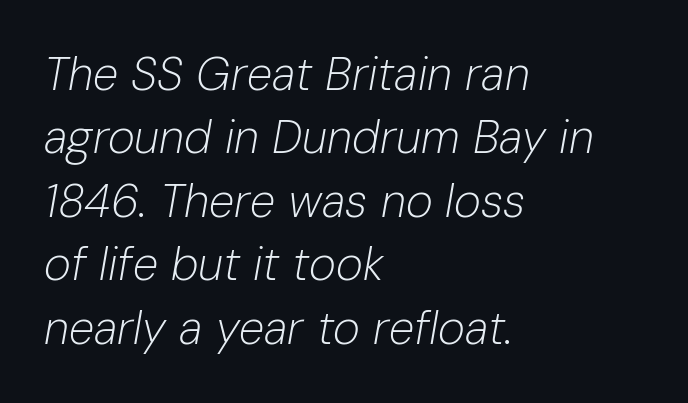
Q: Is the text bold? A: No.
Q: Is the text italic (slanted)? A: Yes, it leans right by about 10 degrees.
Q: Is the text underlined? A: No.
Q: How is the paragraph aligned? A: Left-aligned.
Q: Is the spacing between letters normal or unusually wide? A: Normal.
Q: Is the spacing between lines tight, normal or loose? A: Normal.
Q: Width (condensed, normal, or wide)? A: Normal.
Q: Stroke contrast? A: Low.
Q: x-height? A: Medium.
Q: Monospaced? A: No.
